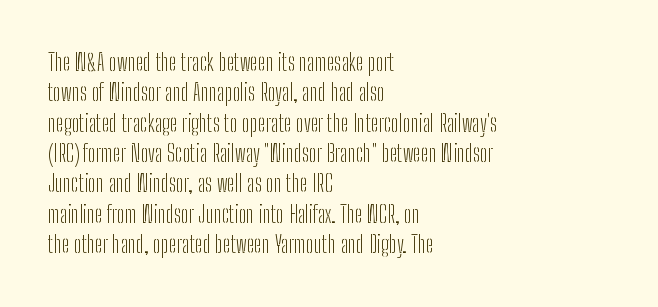
The space directly below the letters is spotless. Caption: standard tracking, unaltered. Vertically, the passage feels balanced, rows spaced as you'd expect. Does the lettering tilt? It doesn't — this is upright.
